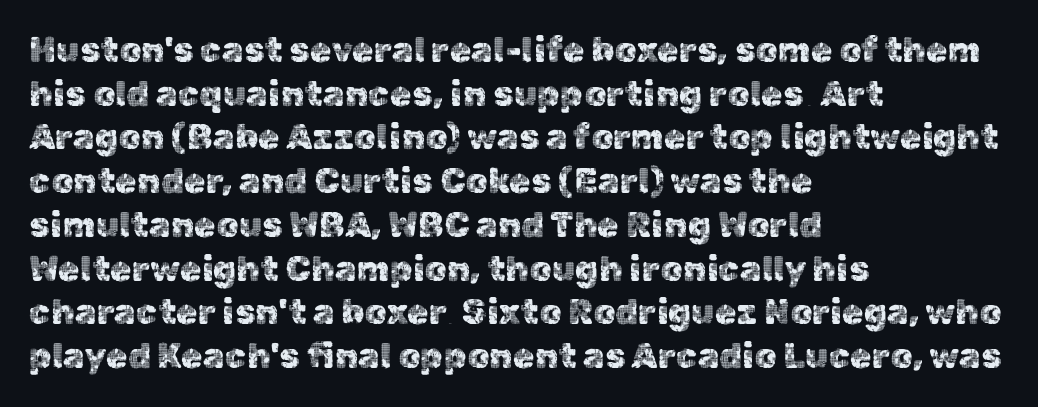
Q: Is the text italic (slanted)? A: No, it is upright.
Q: Is the typeface a serif or a sans-serif typeface? A: Sans-serif.
Q: Is the text underlined? A: No.
Q: How is the paragraph aligned? A: Left-aligned.
Q: Is the spacing between letters normal or unusually wide? A: Normal.
Q: Is the spacing between lines tight, normal or loose? A: Normal.
Q: Width (condensed, normal, or wide)? A: Normal.
Q: x-height? A: Medium.
Q: Monospaced? A: No.
